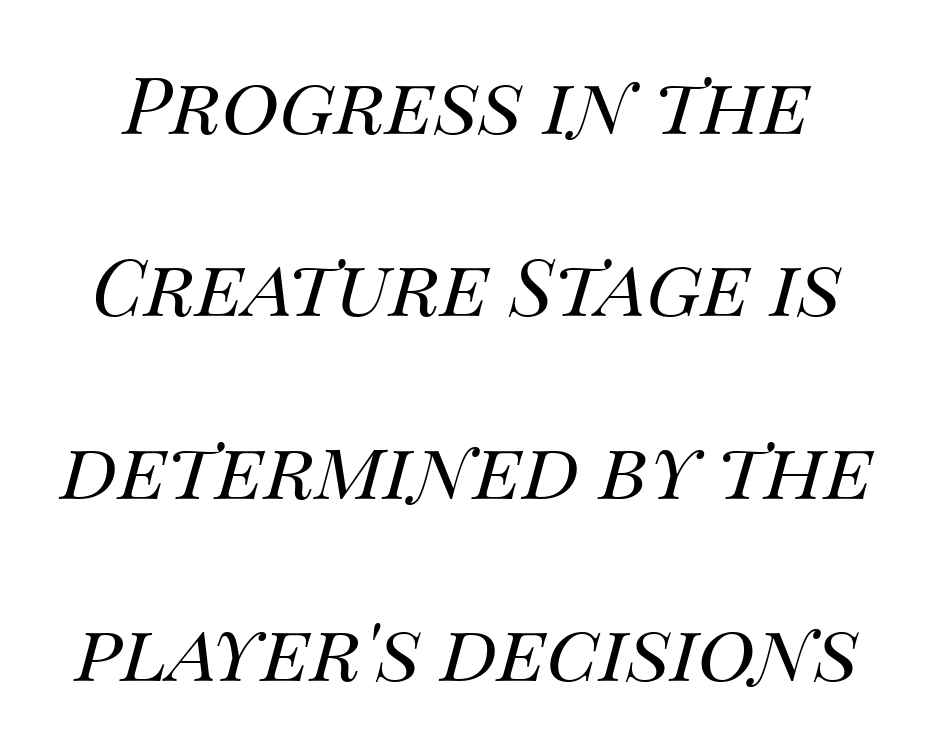
{"italic": "yes", "lean": "right", "slant_degrees": 14, "bold": "no", "weight": "regular", "width": "normal", "stroke_contrast": "medium", "x_height": "large", "monospaced": "no", "underline": "no", "line_spacing": "loose", "line_spacing_ratio": 2.31, "letter_spacing": "normal", "letter_spacing_em": 0.0, "glyph_px": 79}
